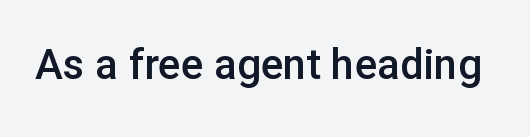
The typesetting leans somewhat heavy: a semibold. How are the letters spaced? Ordinarily, with no added tracking. These lines are rendered in a variable-pitch font. The gap between lines stays unmarked. Does the type have serifs? No, each stem ends abruptly.
